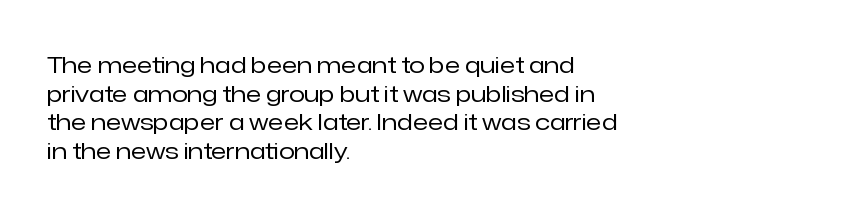
The lines sit at an ordinary, default distance from one another. The text block is weighted toward the left margin, trailing off unevenly rightward. Tracking value appears to be zero — textbook default spacing. Has an underline been added? It has not. Stroke mass is kept to a normal reading level or below.
